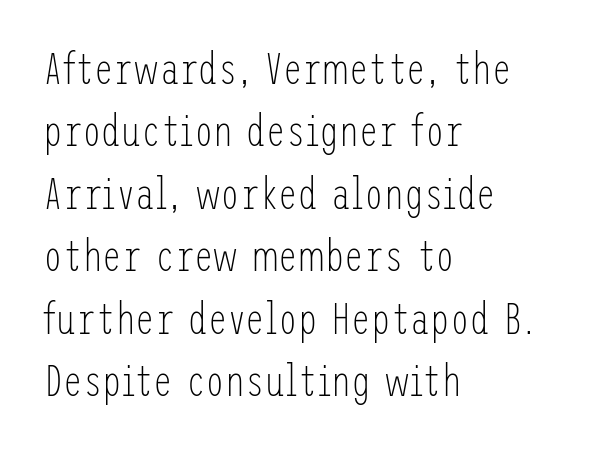
Q: Is the text bold? A: No.
Q: Is the text italic (slanted)? A: No, it is upright.
Q: Is the typeface a serif or a sans-serif typeface? A: Sans-serif.
Q: Is the text underlined? A: No.
Q: How is the paragraph aligned? A: Left-aligned.
Q: Is the spacing between letters normal or unusually wide? A: Normal.
Q: Is the spacing between lines tight, normal or loose? A: Normal.
Q: Width (condensed, normal, or wide)? A: Condensed.
Q: Stroke contrast? A: Low.
Q: x-height? A: Medium.
